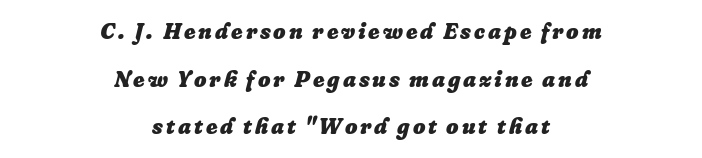
Notice how the passage keeps no hard edge, just a central spine. These lines carry a lot of weight — the face is fully bold. Just letters on the line, the space beneath them empty. These lines stand farther apart than default settings would place them.
